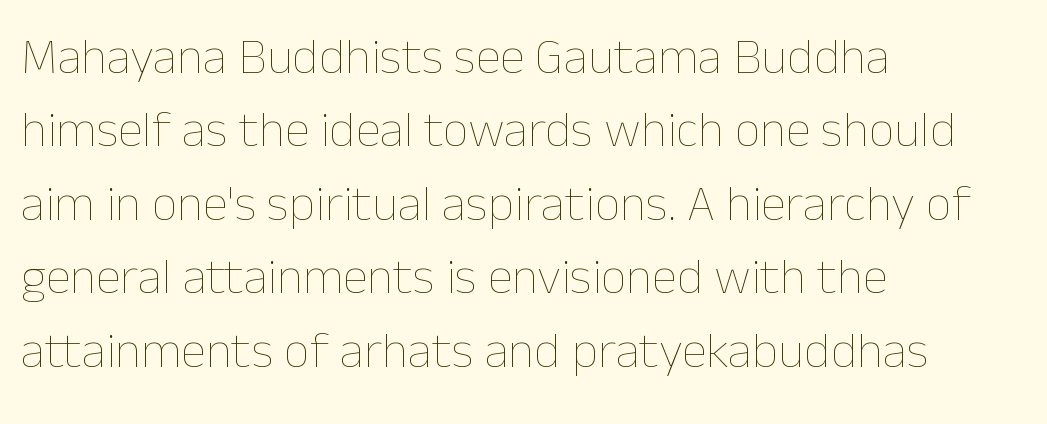
The image shows 51 px thin type, upright; set left-aligned, normal line spacing (1.44x), normal letter spacing, not underlined; low stroke contrast and a medium x-height.
